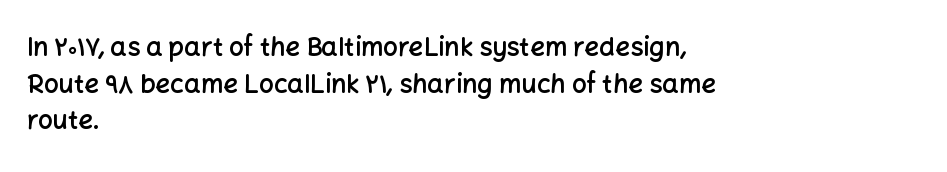
{"italic": "no", "bold": "semi", "underline": "no", "align": "left", "line_spacing": "normal", "line_spacing_ratio": 1.41, "letter_spacing": "normal", "letter_spacing_em": 0.0, "glyph_px": 26}
